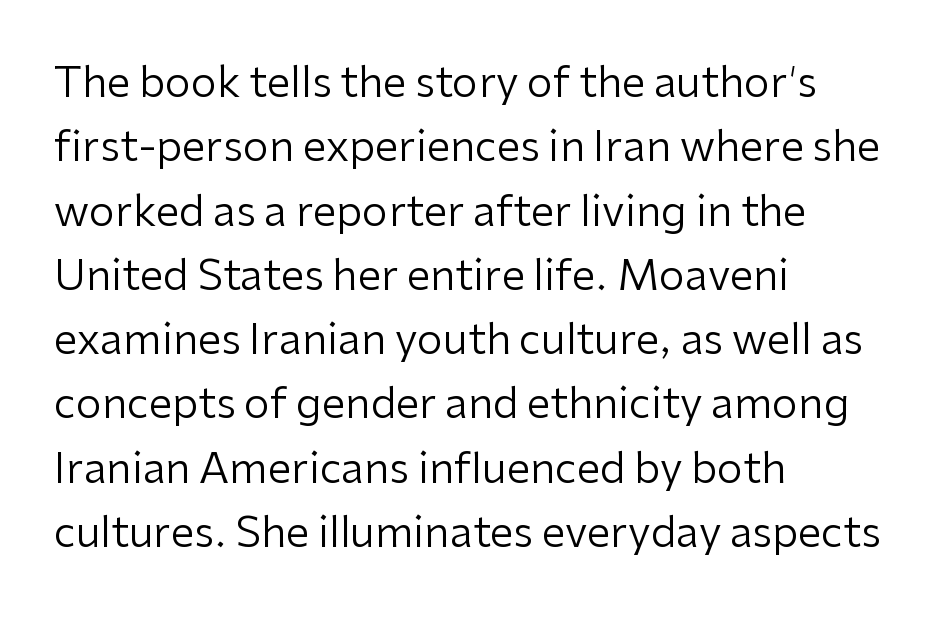
The image shows 42 px regular-weight sans-serif type, upright; set left-aligned, normal line spacing (1.53x), normal letter spacing, not underlined; low stroke contrast and a medium x-height.
